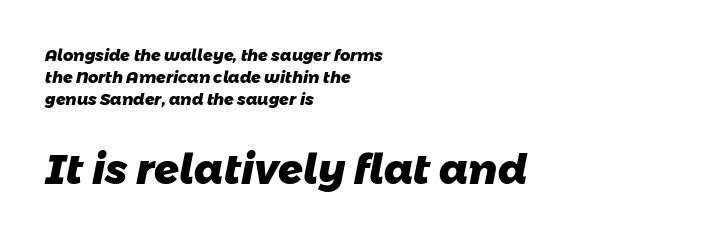
Q: Is the text bold? A: Yes.
Q: Is the typeface a serif or a sans-serif typeface? A: Sans-serif.
Q: Is the text underlined? A: No.
Q: How is the paragraph aligned? A: Left-aligned.
Q: Is the spacing between letters normal or unusually wide? A: Normal.
Q: Is the spacing between lines tight, normal or loose? A: Normal.
Q: Which block of text is set in a larger size, the first (top) or the second (bottom)? A: The second (bottom) one.
Q: Width (condensed, normal, or wide)? A: Normal.
Q: Stroke contrast? A: Low.
Q: x-height? A: Medium.
Q: Monospaced? A: No.
